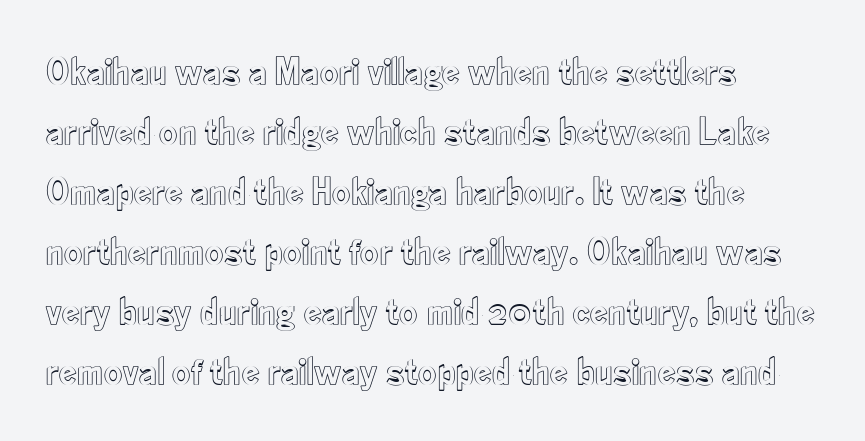
In terms of letterspacing, this is plain default setting. Which margin do the lines hug? The left one — the right edge is uneven. No word sits above an underline. Each new line begins a customary step beneath the previous one. Looks like regular typesetting: each glyph gets only the width it needs.
